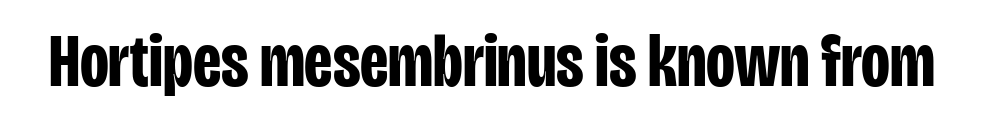
Any mark beneath the type? The region is blank. Every stem runs plumb, perpendicular to the baseline. How heavy is the stroke? Heavy — this is a bold. In terms of letterspacing, this is plain default setting. You could not count columns in this text — the font is proportionally spaced. A sans-serif font was chosen for this passage.
